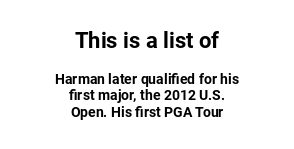
{"italic": "no", "bold": "yes", "underline": "no", "align": "center", "line_spacing_ratio": 1.19, "letter_spacing": "normal", "letter_spacing_em": 0.0, "larger_block": "first", "size_ratio": 1.57, "glyph_px": 22}
